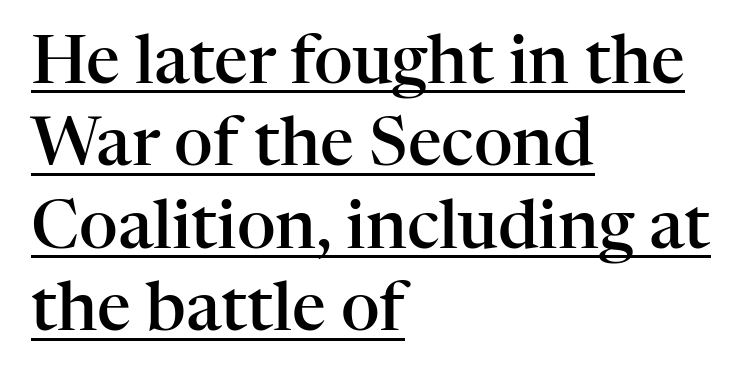
Q: Is the text bold? A: Semi-bold.
Q: Is the text italic (slanted)? A: No, it is upright.
Q: Is the typeface a serif or a sans-serif typeface? A: Serif.
Q: Is the text underlined? A: Yes.
Q: How is the paragraph aligned? A: Left-aligned.
Q: Is the spacing between letters normal or unusually wide? A: Normal.
Q: Width (condensed, normal, or wide)? A: Normal.
Q: Stroke contrast? A: High.
Q: x-height? A: Medium.
Q: Monospaced? A: No.
